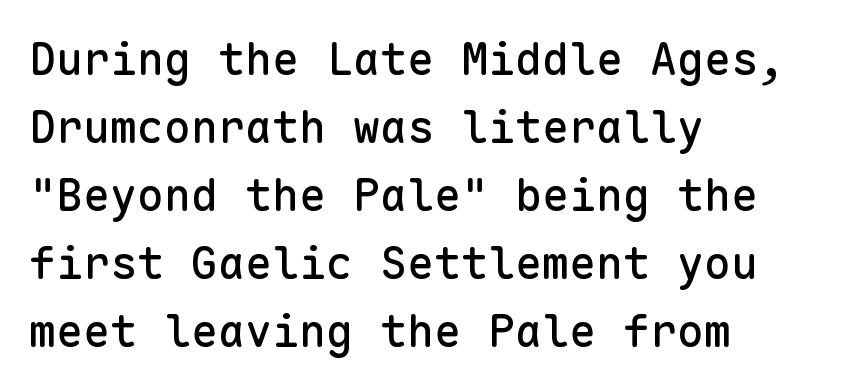
Compared with typical body copy, the letter spacing here is the same. This sample uses a sans-serif face. Descender tails drop into unmarked territory. The rendering anchors every line to the left-hand side.
